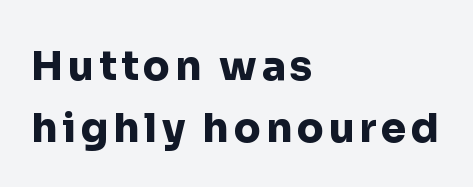
{"serif": "no", "italic": "no", "bold": "yes", "weight": "heavy", "width": "normal", "stroke_contrast": "low", "x_height": "medium", "monospaced": "no", "underline": "no", "align": "left", "line_spacing": "normal", "line_spacing_ratio": 1.56, "glyph_px": 40}
